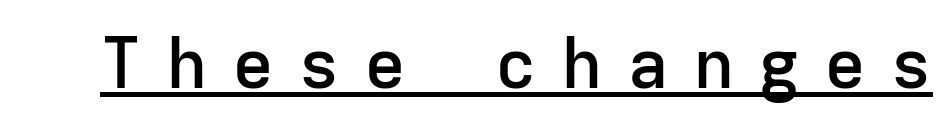
The image shows 70 px semibold sans-serif type, upright, monospaced; set unusually wide letter spacing (+0.34 em), underlined; low stroke contrast and a medium x-height.
